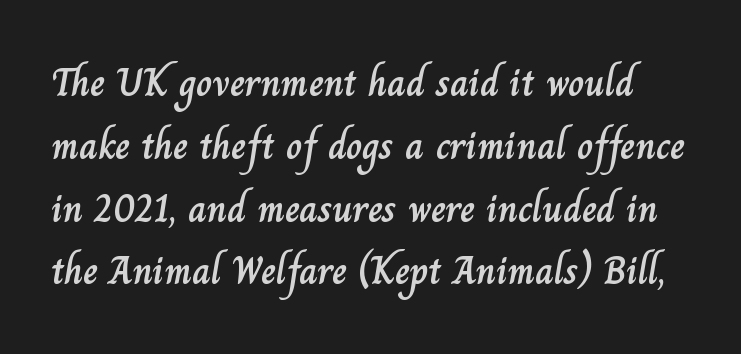
The image shows 40 px text type; set normal line spacing (1.57x), normal letter spacing, not underlined; low stroke contrast and a small x-height.
